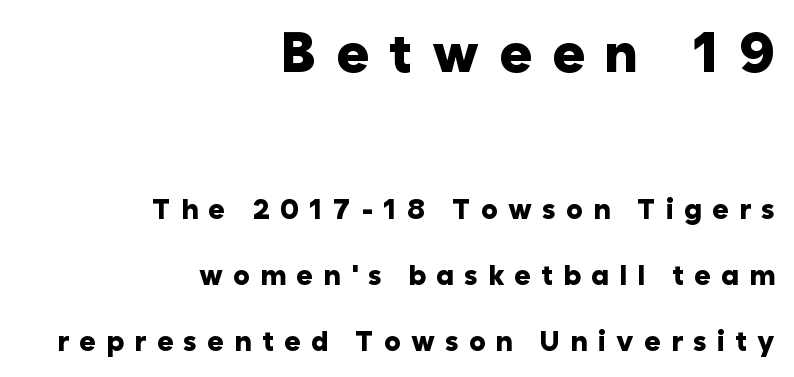
Q: Is the text bold? A: Yes.
Q: Is the text italic (slanted)? A: No, it is upright.
Q: Is the typeface a serif or a sans-serif typeface? A: Sans-serif.
Q: Is the text underlined? A: No.
Q: How is the paragraph aligned? A: Right-aligned.
Q: Is the spacing between letters normal or unusually wide? A: Unusually wide.
Q: Is the spacing between lines tight, normal or loose? A: Loose.
Q: Which block of text is set in a larger size, the first (top) or the second (bottom)? A: The first (top) one.
Q: Width (condensed, normal, or wide)? A: Normal.
Q: Stroke contrast? A: Low.
Q: x-height? A: Medium.
Q: Monospaced? A: No.
